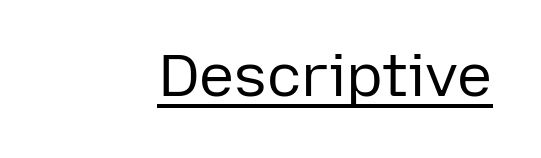
Q: Is the text bold? A: No.
Q: Is the text italic (slanted)? A: No, it is upright.
Q: Is the typeface a serif or a sans-serif typeface? A: Sans-serif.
Q: Is the text underlined? A: Yes.
Q: Is the spacing between letters normal or unusually wide? A: Normal.
Q: Width (condensed, normal, or wide)? A: Normal.
Q: Stroke contrast? A: Low.
Q: x-height? A: Medium.
Q: Monospaced? A: No.
